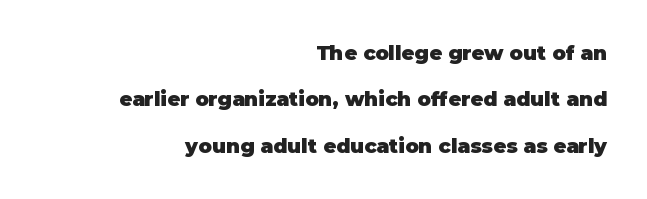
Q: Is the text bold? A: Yes.
Q: Is the text italic (slanted)? A: No, it is upright.
Q: Is the text underlined? A: No.
Q: How is the paragraph aligned? A: Right-aligned.
Q: Is the spacing between letters normal or unusually wide? A: Normal.
Q: Is the spacing between lines tight, normal or loose? A: Loose.
